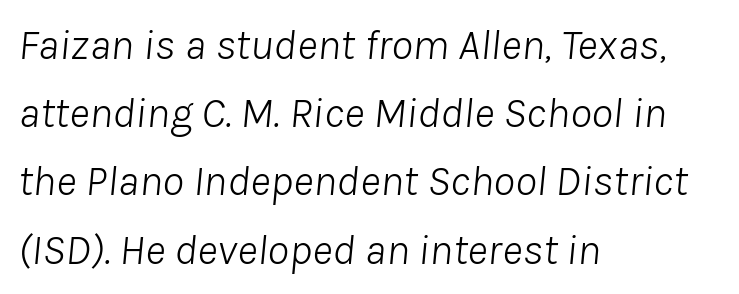
{"italic": "yes", "lean": "right", "slant_degrees": 8, "bold": "no", "weight": "light", "width": "normal", "stroke_contrast": "low", "x_height": "medium", "monospaced": "no", "underline": "no", "align": "left", "line_spacing": "normal", "line_spacing_ratio": 1.55, "letter_spacing": "normal", "letter_spacing_em": 0.0, "glyph_px": 44}
